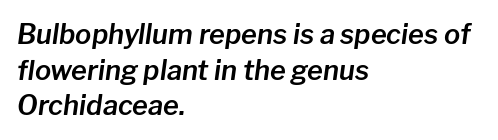
The image shows 27 px text type, italic (leaning right); set left-aligned, normal line spacing (1.32x), normal letter spacing, not underlined.
